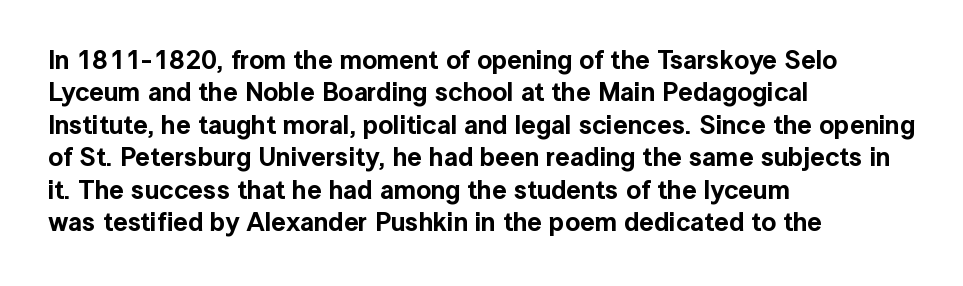
Q: Is the text italic (slanted)? A: No, it is upright.
Q: Is the text underlined? A: No.
Q: How is the paragraph aligned? A: Left-aligned.
Q: Is the spacing between letters normal or unusually wide? A: Normal.
Q: Is the spacing between lines tight, normal or loose? A: Normal.
